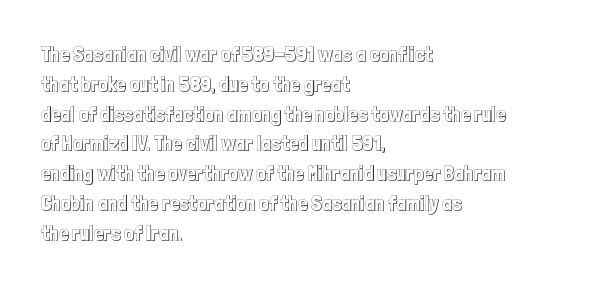
{"italic": "no", "underline": "no", "align": "left", "line_spacing": "normal", "line_spacing_ratio": 1.42, "letter_spacing": "normal", "letter_spacing_em": 0.0, "glyph_px": 21}
